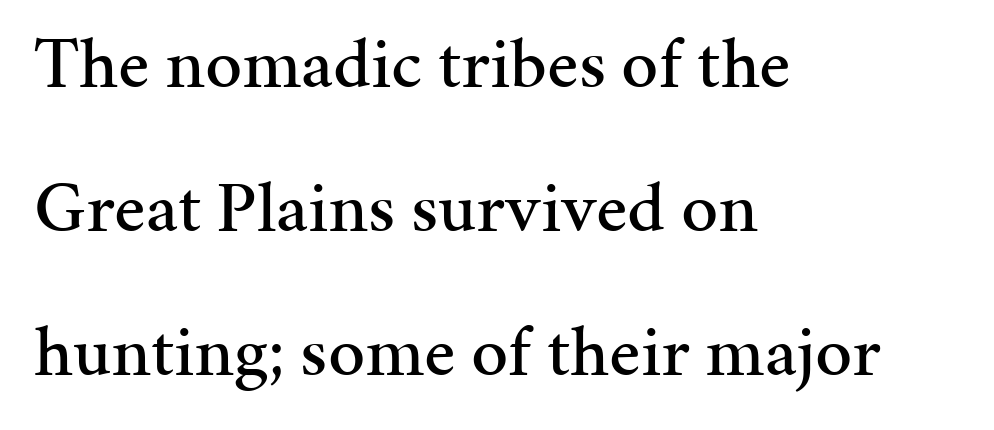
Casual observation: everything's shoved over to the left. Unmarked baselines from the first word to the last. Does the leading feel generous? Absolutely, it's lavish. Glyph-to-glyph distance matches everyday printed text. Style check: upright.
